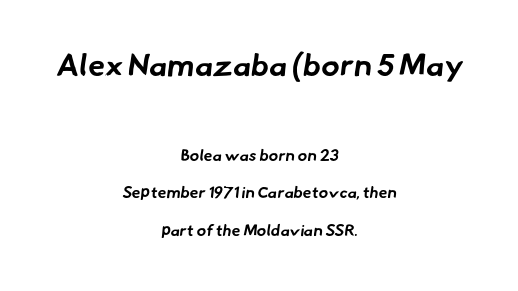
The image shows 31 px bold sans-serif type; set centered, loose line spacing (2.33x), normal letter spacing, not underlined; the first (top) block is 1.94x larger; low stroke contrast and a small x-height.
